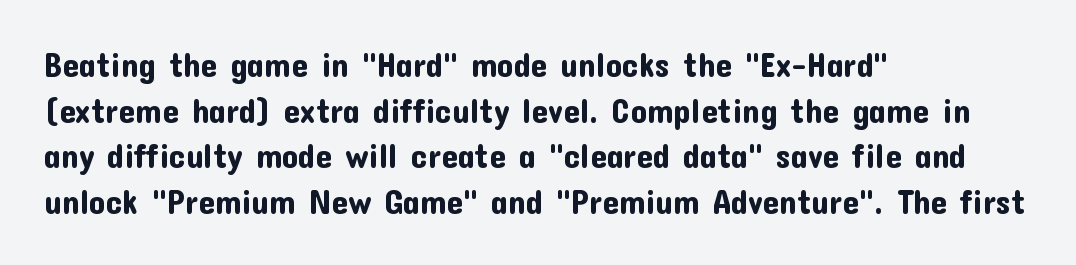
{"serif": "no", "italic": "no", "width": "normal", "stroke_contrast": "low", "x_height": "medium", "monospaced": "no", "underline": "no", "align": "left", "line_spacing": "normal", "line_spacing_ratio": 1.38, "letter_spacing": "normal", "letter_spacing_em": 0.0, "glyph_px": 33}
